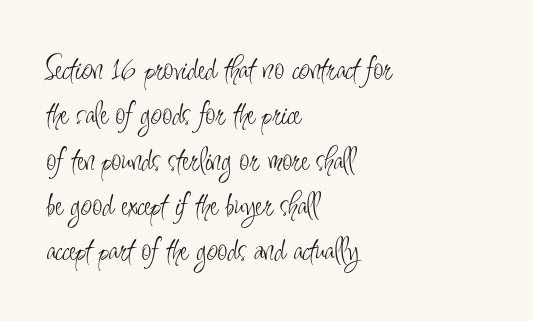
Q: Is the text bold? A: No.
Q: Is the typeface a serif or a sans-serif typeface? A: Sans-serif.
Q: Is the text underlined? A: No.
Q: How is the paragraph aligned? A: Left-aligned.
Q: Is the spacing between letters normal or unusually wide? A: Normal.
Q: Is the spacing between lines tight, normal or loose? A: Normal.
Q: Width (condensed, normal, or wide)? A: Condensed.
Q: Stroke contrast? A: Low.
Q: x-height? A: Small.
Q: Monospaced? A: No.
